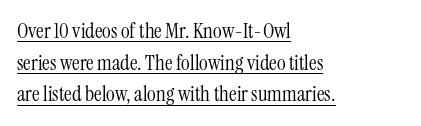
{"italic": "no", "bold": "no", "underline": "yes", "align": "left", "line_spacing": "normal", "line_spacing_ratio": 1.51, "letter_spacing": "normal", "letter_spacing_em": 0.0, "glyph_px": 21}
